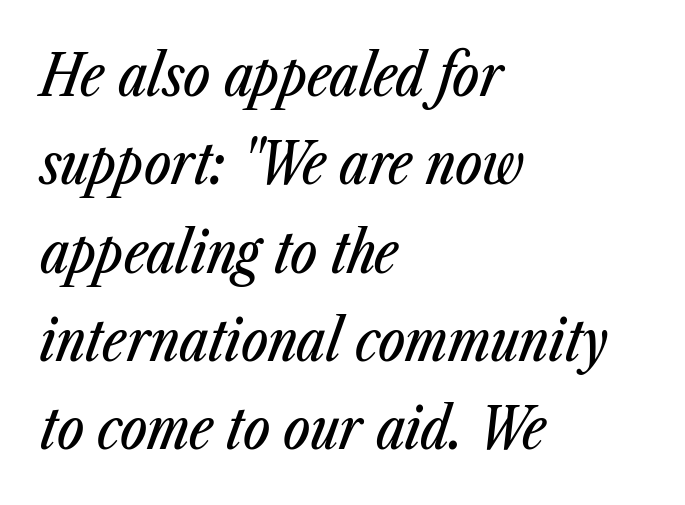
The image shows 57 px condensed type, italic (leaning right); set left-aligned, normal line spacing (1.55x), normal letter spacing, not underlined; low stroke contrast and a medium x-height.
